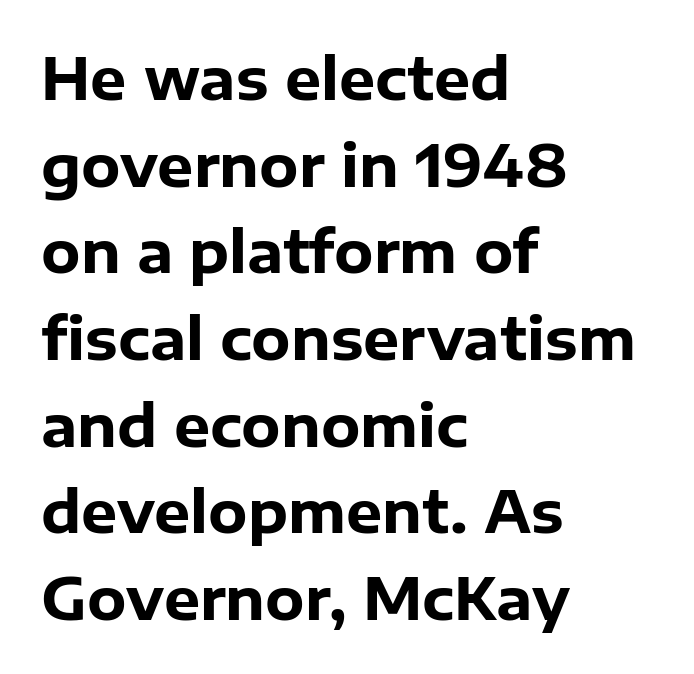
Q: Is the text bold? A: Yes.
Q: Is the text italic (slanted)? A: No, it is upright.
Q: Is the typeface a serif or a sans-serif typeface? A: Sans-serif.
Q: Is the text underlined? A: No.
Q: How is the paragraph aligned? A: Left-aligned.
Q: Is the spacing between letters normal or unusually wide? A: Normal.
Q: Is the spacing between lines tight, normal or loose? A: Normal.
Q: Width (condensed, normal, or wide)? A: Normal.
Q: Stroke contrast? A: Low.
Q: x-height? A: Medium.
Q: Monospaced? A: No.
